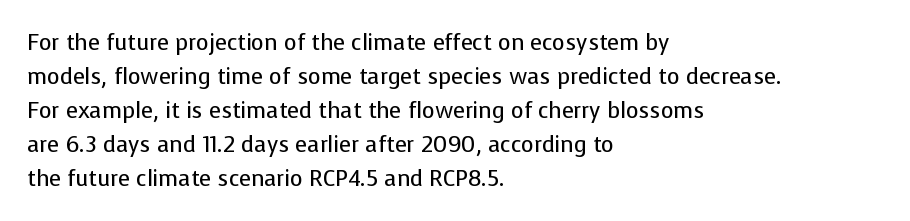
{"italic": "no", "bold": "no", "underline": "no", "align": "left", "line_spacing": "normal", "line_spacing_ratio": 1.54, "letter_spacing": "normal", "letter_spacing_em": 0.0, "glyph_px": 22}
